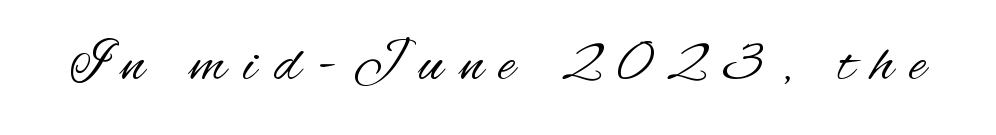
The image shows 57 px regular-weight, condensed sans-serif type; set unusually wide letter spacing (+0.31 em), not underlined; medium stroke contrast and a small x-height.
